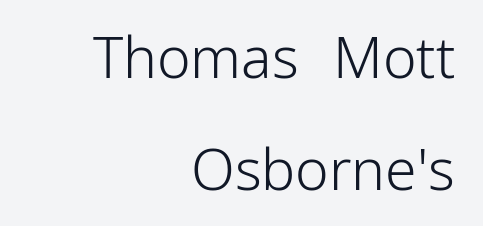
{"serif": "no", "italic": "no", "bold": "no", "weight": "light", "width": "normal", "stroke_contrast": "low", "x_height": "medium", "monospaced": "no", "underline": "no", "align": "right", "line_spacing": "loose", "line_spacing_ratio": 1.97, "letter_spacing": "normal", "letter_spacing_em": 0.0, "glyph_px": 57}
